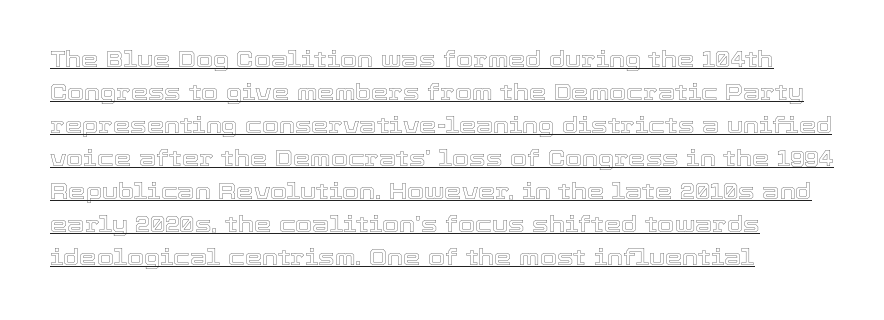
{"italic": "no", "underline": "yes", "align": "left", "line_spacing": "normal", "line_spacing_ratio": 1.5, "letter_spacing": "normal", "letter_spacing_em": 0.0, "glyph_px": 22}
